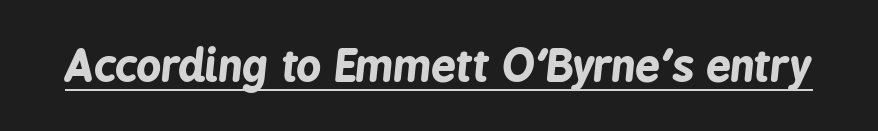
{"italic": "yes", "lean": "right", "slant_degrees": 6, "bold": "yes", "weight": "bold", "width": "condensed", "stroke_contrast": "low", "x_height": "medium", "monospaced": "no", "underline": "yes", "letter_spacing": "normal", "letter_spacing_em": 0.0, "glyph_px": 44}
